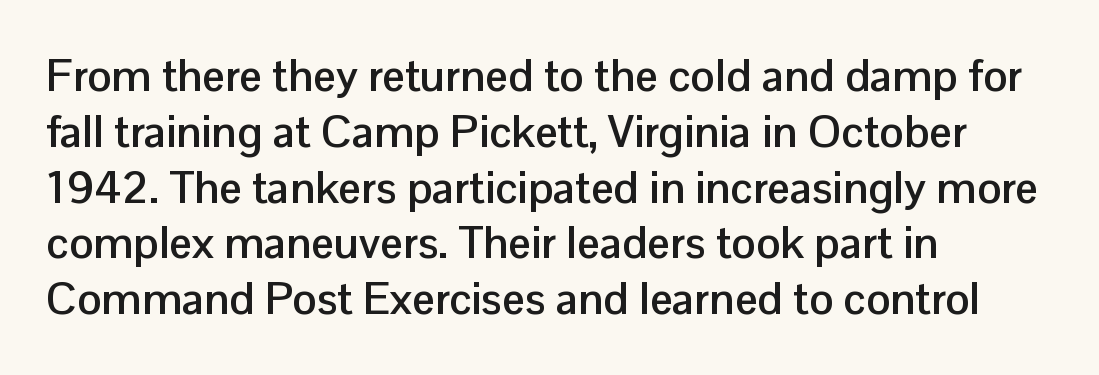
Does the weight exceed regular? Yes, all the way to bold. Layout note: lines flush left. Each row of text sits above clean, open space. Does the lettering tilt? It doesn't — this is upright. Looks like regular typesetting: each glyph gets only the width it needs.
